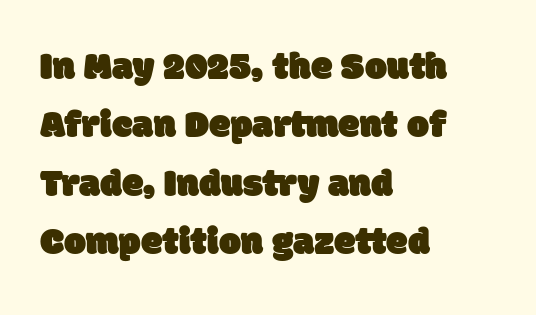
The image shows 39 px sans-serif type; set left-aligned, normal line spacing (1.5x), normal letter spacing, not underlined; low stroke contrast and a large x-height.
